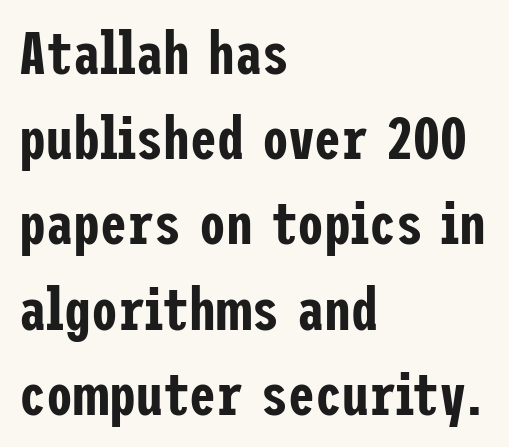
The image shows 60 px condensed sans-serif type, upright; set left-aligned, normal line spacing (1.42x), normal letter spacing, not underlined; low stroke contrast and a medium x-height.
